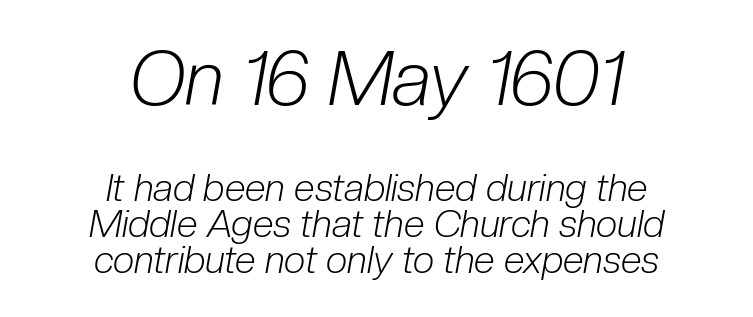
The image shows 75 px light, condensed type, italic (leaning right); set centered, tight line spacing (0.95x), normal letter spacing, not underlined; the first (top) block is 1.97x larger; low stroke contrast and a medium x-height.
